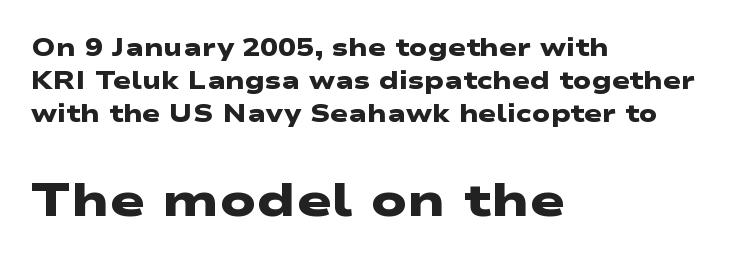
Q: Is the text bold? A: Yes.
Q: Is the typeface a serif or a sans-serif typeface? A: Sans-serif.
Q: Is the text underlined? A: No.
Q: How is the paragraph aligned? A: Left-aligned.
Q: Is the spacing between letters normal or unusually wide? A: Normal.
Q: Is the spacing between lines tight, normal or loose? A: Normal.
Q: Which block of text is set in a larger size, the first (top) or the second (bottom)? A: The second (bottom) one.
Q: Width (condensed, normal, or wide)? A: Wide.
Q: Stroke contrast? A: Low.
Q: x-height? A: Medium.
Q: Monospaced? A: No.
